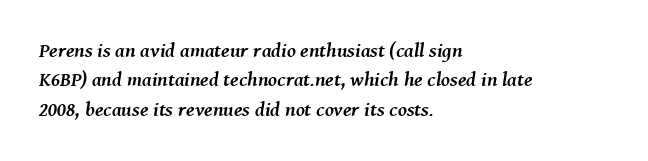
{"italic": "yes", "lean": "right", "slant_degrees": 8, "bold": "yes", "underline": "no", "align": "left", "line_spacing": "normal", "line_spacing_ratio": 1.47, "letter_spacing": "normal", "letter_spacing_em": 0.0, "glyph_px": 20}
